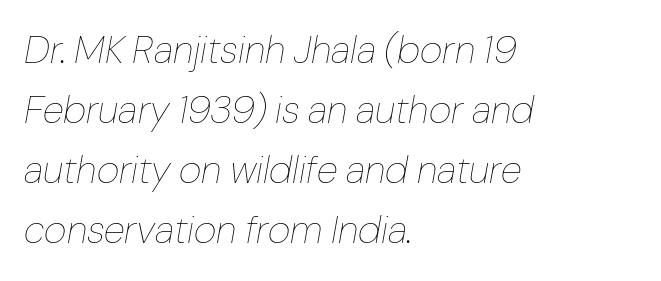
{"italic": "yes", "lean": "right", "slant_degrees": 10, "bold": "no", "weight": "thin", "width": "normal", "stroke_contrast": "low", "x_height": "medium", "monospaced": "no", "underline": "no", "align": "left", "line_spacing": "normal", "line_spacing_ratio": 1.54, "letter_spacing": "normal", "letter_spacing_em": 0.0, "glyph_px": 39}
